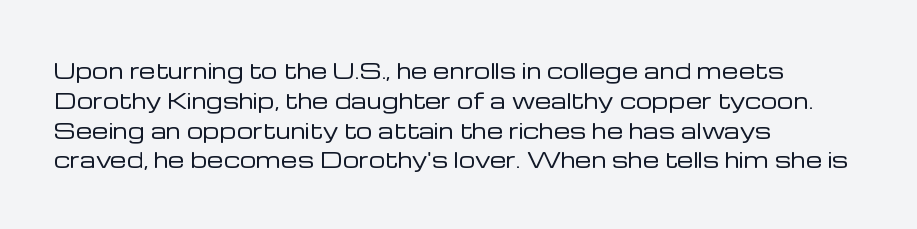
Quick note: interline space is typical. Nothing unusual about the tracking: characters are spaced as the font intends. Unmarked baselines from the first word to the last. No italicization has been applied; the sample stays upright.
